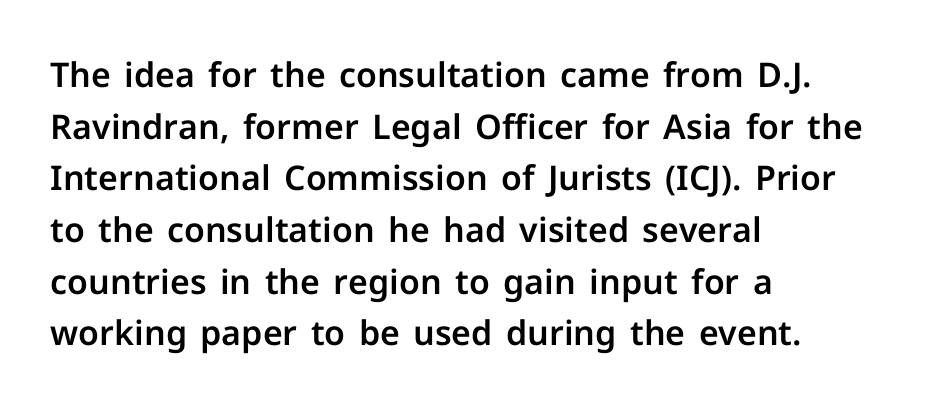
{"serif": "no", "italic": "no", "width": "normal", "stroke_contrast": "low", "x_height": "medium", "monospaced": "no", "underline": "no", "align": "left", "line_spacing": "normal", "line_spacing_ratio": 1.52, "letter_spacing": "normal", "letter_spacing_em": 0.0, "glyph_px": 34}
